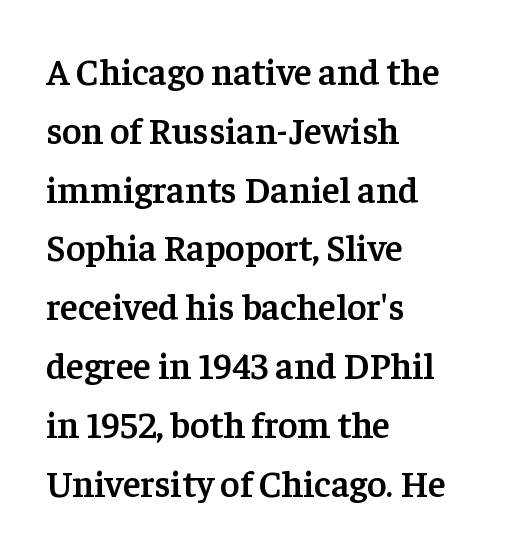
{"serif": "yes", "italic": "no", "bold": "semi", "weight": "semibold", "width": "normal", "stroke_contrast": "low", "x_height": "medium", "monospaced": "no", "underline": "no", "align": "left", "line_spacing": "normal", "line_spacing_ratio": 1.59, "letter_spacing": "normal", "letter_spacing_em": 0.0, "glyph_px": 37}
